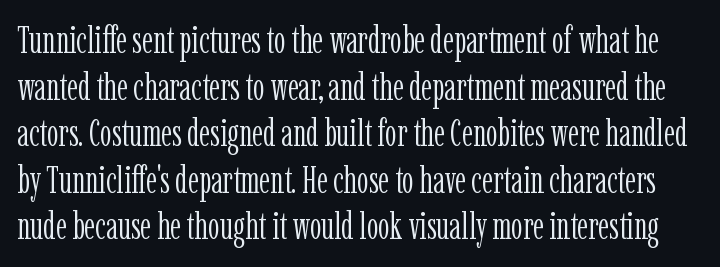
A clean baseline with only descenders dipping below it. A roman cut, with each character standing at attention. The passage shown is not bold in any degree. I'd call this a serif setting — the letters wear small feet. Tracking here is standard; glyphs follow each other at the usual distance.
